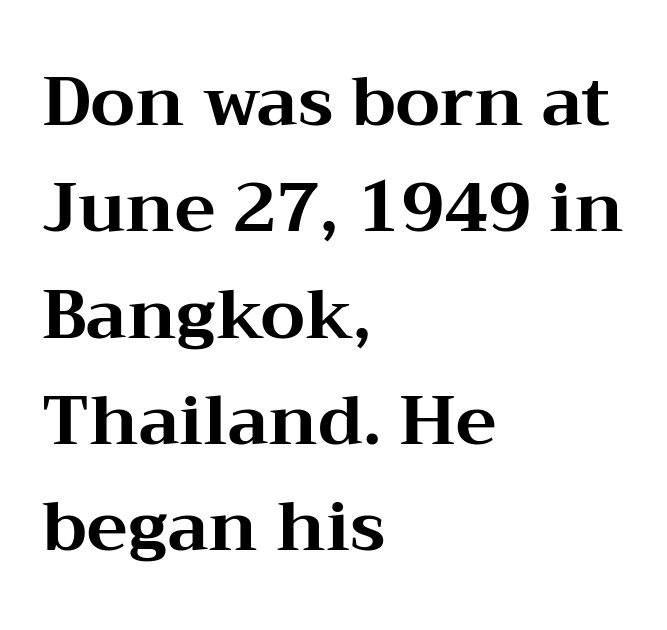
{"serif": "yes", "italic": "no", "bold": "yes", "weight": "bold", "width": "wide", "stroke_contrast": "medium", "x_height": "medium", "monospaced": "no", "underline": "no", "align": "left", "line_spacing": "normal", "line_spacing_ratio": 1.54, "letter_spacing": "normal", "letter_spacing_em": 0.0, "glyph_px": 69}
